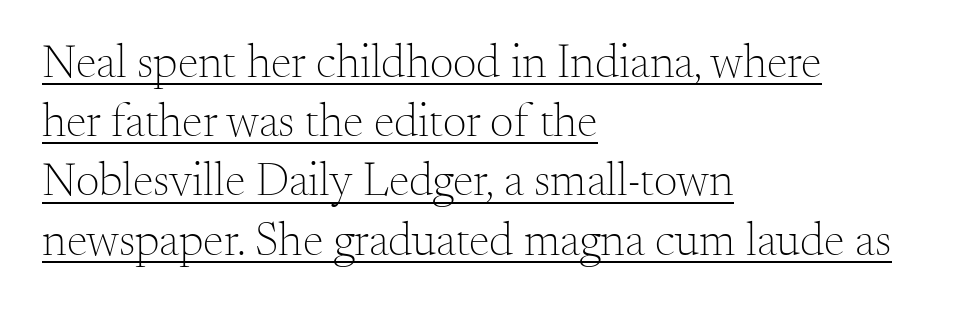
The image shows 47 px light serif type, upright; set left-aligned, normal line spacing (1.26x), normal letter spacing, underlined; medium stroke contrast and a small x-height.
